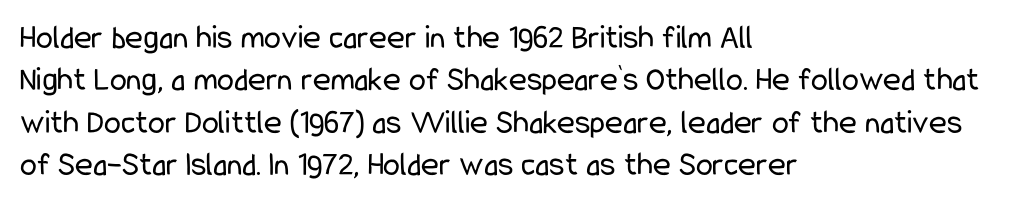
{"serif": "no", "italic": "no", "bold": "no", "weight": "regular", "width": "condensed", "stroke_contrast": "low", "x_height": "medium", "monospaced": "no", "underline": "no", "align": "left", "line_spacing": "normal", "line_spacing_ratio": 1.25, "letter_spacing": "normal", "letter_spacing_em": 0.0, "glyph_px": 34}
